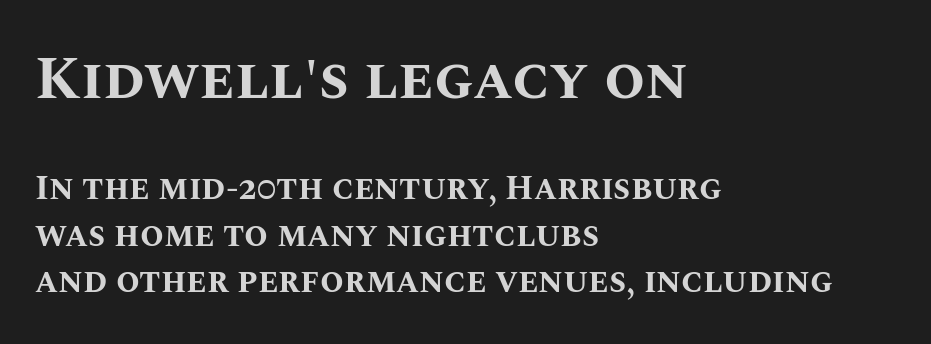
Q: Is the text bold? A: Yes.
Q: Is the text italic (slanted)? A: No, it is upright.
Q: Is the text underlined? A: No.
Q: How is the paragraph aligned? A: Left-aligned.
Q: Is the spacing between letters normal or unusually wide? A: Normal.
Q: Is the spacing between lines tight, normal or loose? A: Normal.
Q: Which block of text is set in a larger size, the first (top) or the second (bottom)? A: The first (top) one.
Q: Width (condensed, normal, or wide)? A: Normal.
Q: Stroke contrast? A: Medium.
Q: x-height? A: Large.
Q: Monospaced? A: No.
